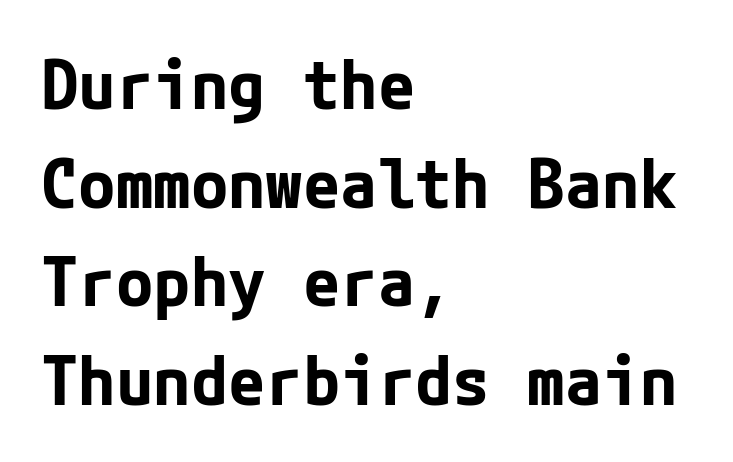
The image shows 68 px bold sans-serif type, upright; set left-aligned, normal line spacing (1.45x), normal letter spacing, not underlined; low stroke contrast and a medium x-height.
